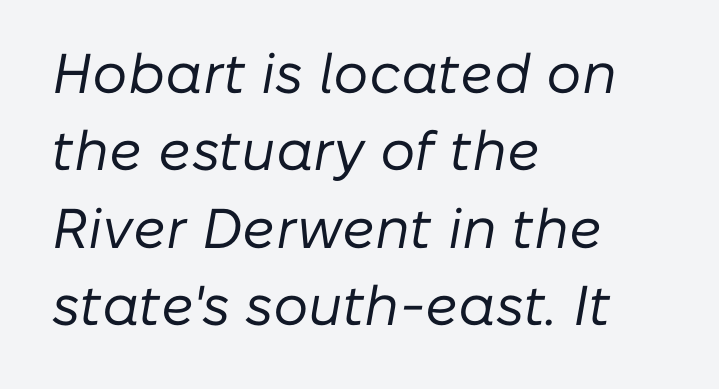
This sample has the flowing, uneven cadence of proportional lettering. Letters rest on an invisible, unmarked baseline. This sample uses an oblique cut, with every glyph tilted off the vertical. One glance says typical: line gaps are just what's usual.
